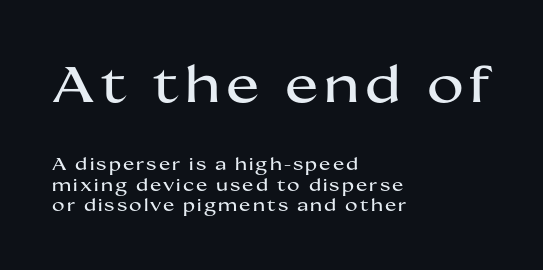
The image shows 50 px wide type, upright; set left-aligned, line spacing 1.22x, not underlined; the first (top) block is 2.94x larger; medium stroke contrast and a medium x-height.
